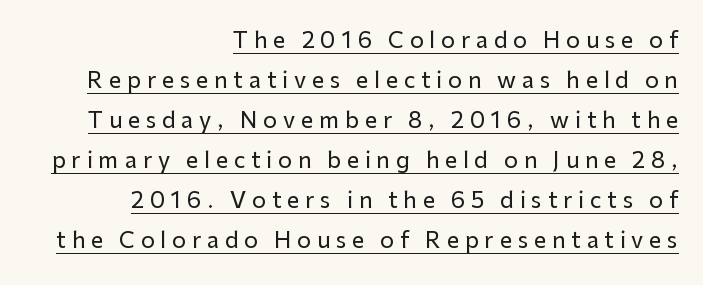
The image shows 22 px text type, upright; set right-aligned, line spacing 1.82x, unusually wide letter spacing (+0.26 em), underlined.
